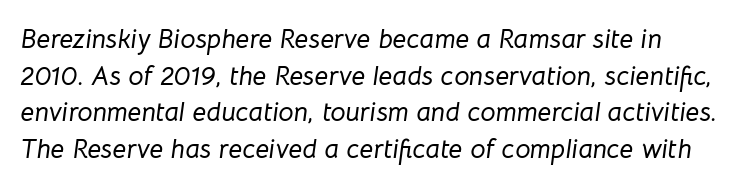
Q: Is the text italic (slanted)? A: Yes, it leans right by about 8 degrees.
Q: Is the text underlined? A: No.
Q: Is the spacing between letters normal or unusually wide? A: Normal.
Q: Is the spacing between lines tight, normal or loose? A: Normal.
